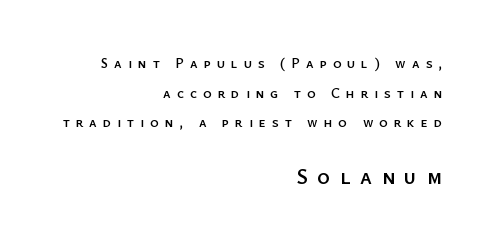
Italic: no, the glyphs are upright roman. No word sits above an underline. Does the leading feel generous? Absolutely, it's lavish. The letterforms stand isolated, each surrounded by extra space. Caption: upper text group reduced, lower text group enlarged.
